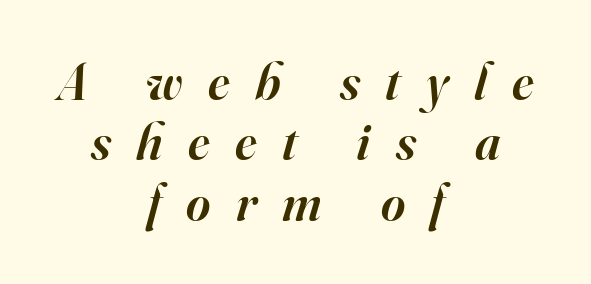
The image shows 52 px semibold serif type, italic (leaning right); set centered, line spacing 1.16x, unusually wide letter spacing (+0.49 em), not underlined; high stroke contrast and a small x-height.
